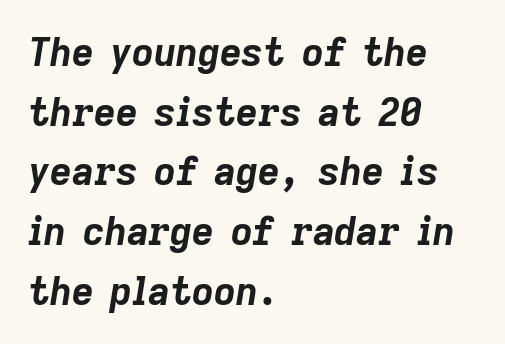
The image shows 38 px bold type, italic (leaning right); set left-aligned, normal line spacing (1.57x), normal letter spacing, not underlined; low stroke contrast and a medium x-height.
